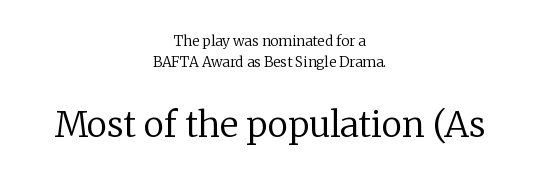
Q: Is the text bold? A: No.
Q: Is the text italic (slanted)? A: No, it is upright.
Q: Is the typeface a serif or a sans-serif typeface? A: Serif.
Q: Is the text underlined? A: No.
Q: How is the paragraph aligned? A: Centered.
Q: Is the spacing between letters normal or unusually wide? A: Normal.
Q: Is the spacing between lines tight, normal or loose? A: Normal.
Q: Which block of text is set in a larger size, the first (top) or the second (bottom)? A: The second (bottom) one.
Q: Width (condensed, normal, or wide)? A: Normal.
Q: Stroke contrast? A: Low.
Q: x-height? A: Medium.
Q: Monospaced? A: No.
